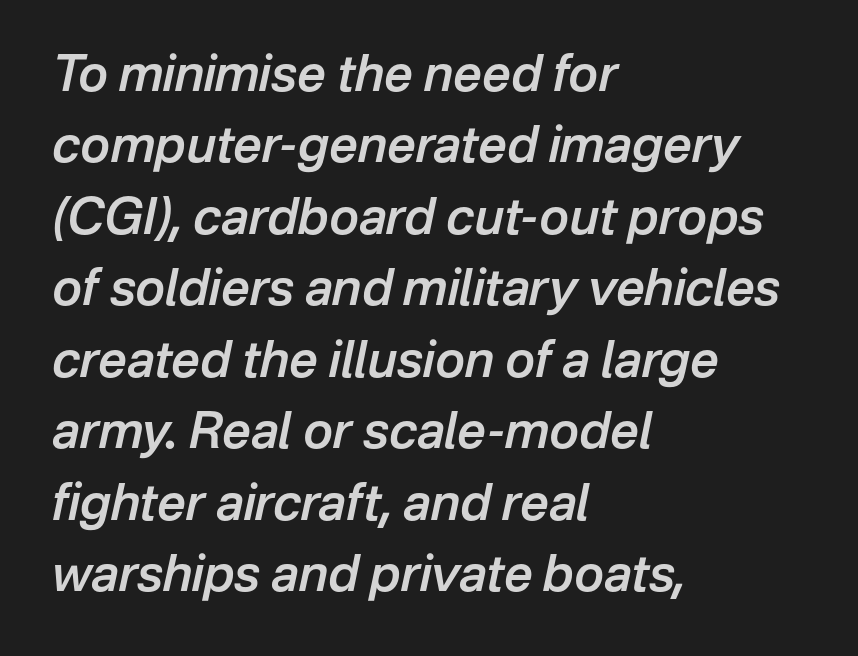
{"italic": "yes", "lean": "right", "slant_degrees": 12, "bold": "semi", "weight": "semibold", "width": "normal", "stroke_contrast": "low", "x_height": "medium", "monospaced": "no", "underline": "no", "align": "left", "line_spacing": "normal", "line_spacing_ratio": 1.43, "letter_spacing": "normal", "letter_spacing_em": 0.0, "glyph_px": 50}
